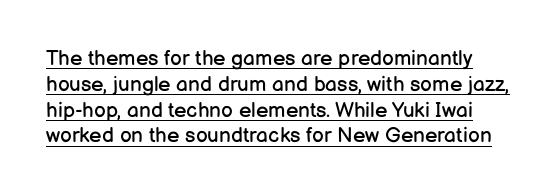
The image shows 21 px text type, upright; set line spacing 1.23x, normal letter spacing, underlined.
